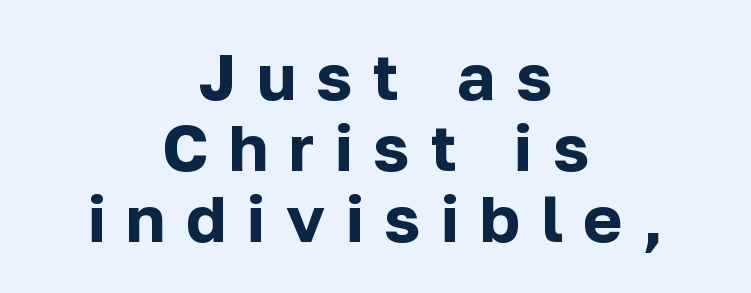
The typesetter chose a symmetrical, centered arrangement here. Think of a printed novel: that variable character pitch is what you see here. Loose tracking; the words dissolve into strings of separated letters. Baseline-to-baseline distance is barely more than the letter height. The strip under each line holds only bare page.
